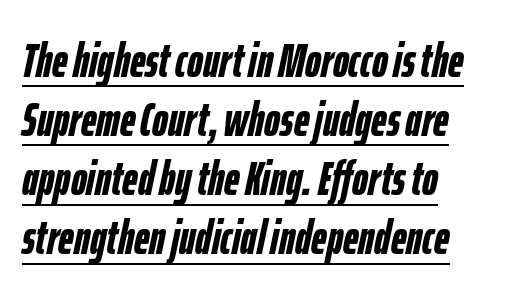
The image shows 48 px semibold, condensed type, italic (leaning right); set left-aligned, line spacing 1.23x, normal letter spacing, underlined; low stroke contrast and a medium x-height.
